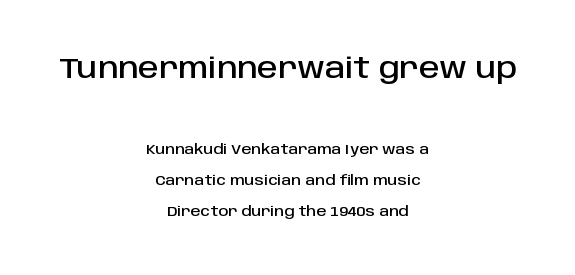
{"serif": "no", "italic": "no", "width": "normal", "stroke_contrast": "low", "x_height": "large", "monospaced": "no", "underline": "no", "align": "center", "line_spacing": "loose", "line_spacing_ratio": 2.23, "letter_spacing": "normal", "letter_spacing_em": 0.0, "larger_block": "first", "size_ratio": 2.07, "glyph_px": 29}
